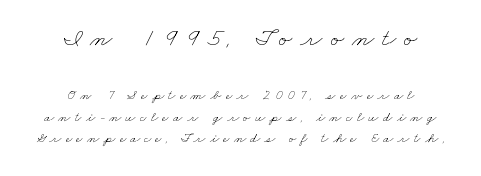
Check the space under the baseline: it is left empty. The designer left line spacing at the default. Character size in the leading block exceeds that of the trailing block. Where is the straight margin? There isn't one; the lines are centered. The horizontal fit of the characters is loose and conspicuously gappy. No extra ink here — the face is not bold.
